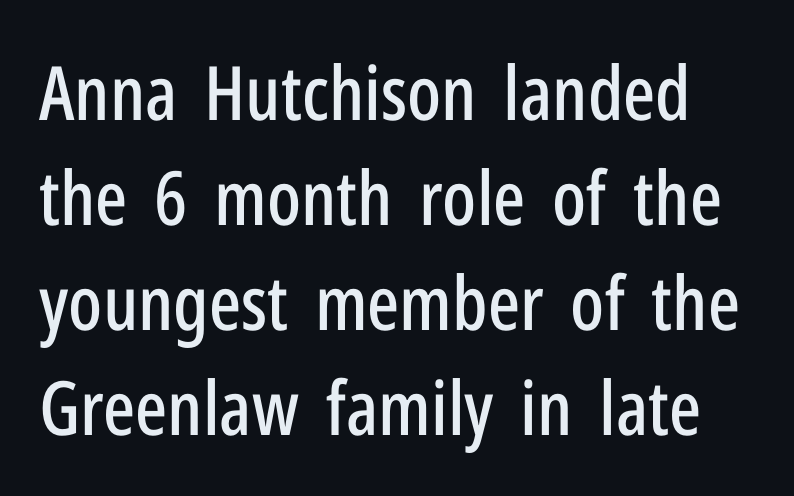
Unlike italic type, these characters show no tilt at all. Leading matches the norm, producing a regular column. Characters follow at the spacing the type designer built in. You could not count columns in this text — the font is proportionally spaced. The designer went with a sans here, leaving each stem footless.
